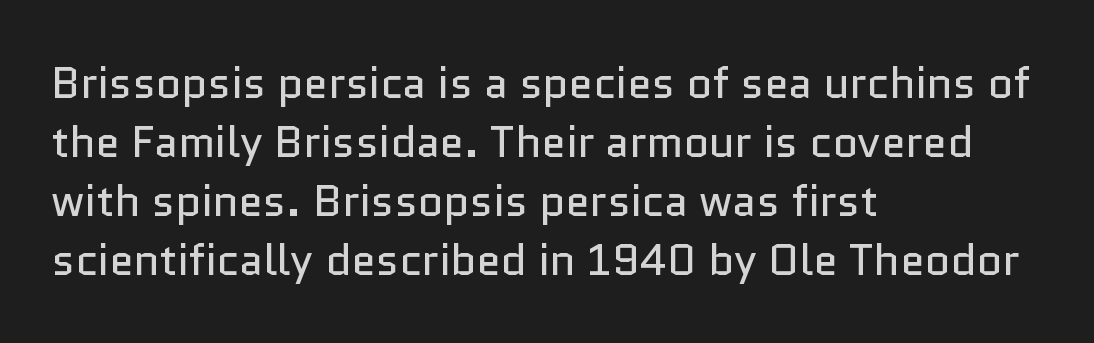
{"serif": "no", "italic": "no", "bold": "no", "weight": "regular", "width": "normal", "stroke_contrast": "low", "x_height": "medium", "monospaced": "no", "underline": "no", "align": "left", "line_spacing": "normal", "line_spacing_ratio": 1.34, "letter_spacing": "normal", "letter_spacing_em": 0.0, "glyph_px": 44}
